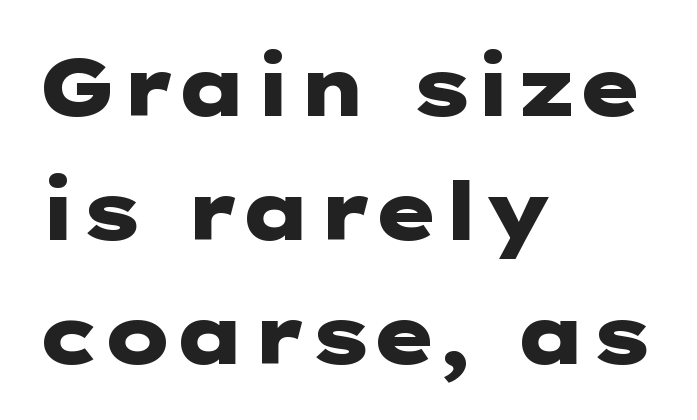
Characters remain perfectly vertical along every line. The rendering anchors every line to the left-hand side. Rows of type keep a routine distance in the vertical direction. Any mark beneath the type? The region is blank. You could call the tracking neutral — neither tight nor loose. You can tell from the bare stems that sans-serif type was used.
